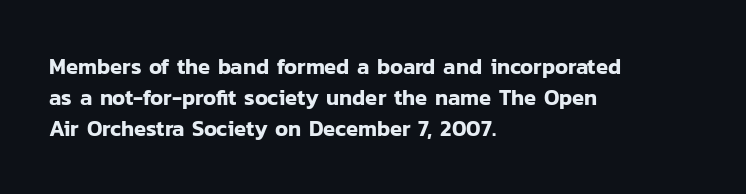
The image shows 22 px text type, upright; set left-aligned, normal line spacing (1.4x), normal letter spacing, not underlined.
